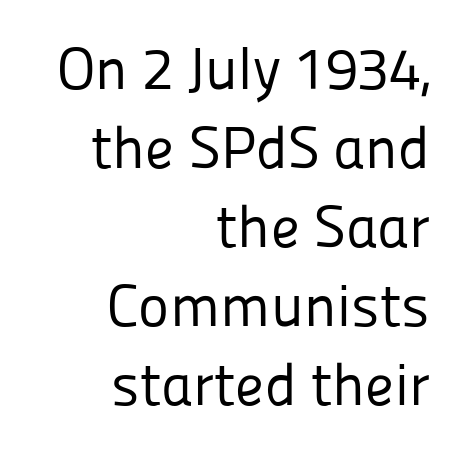
The image shows 59 px regular-weight sans-serif type, upright; set right-aligned, normal line spacing (1.34x), normal letter spacing, not underlined; low stroke contrast and a medium x-height.
